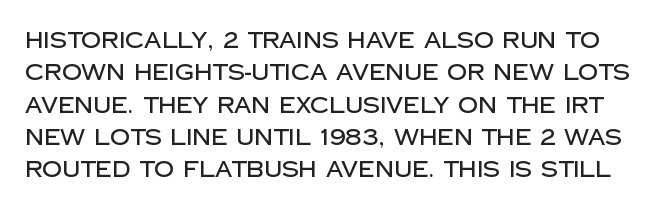
{"italic": "no", "underline": "no", "line_spacing": "normal", "line_spacing_ratio": 1.47, "letter_spacing": "normal", "letter_spacing_em": 0.0, "glyph_px": 22}
